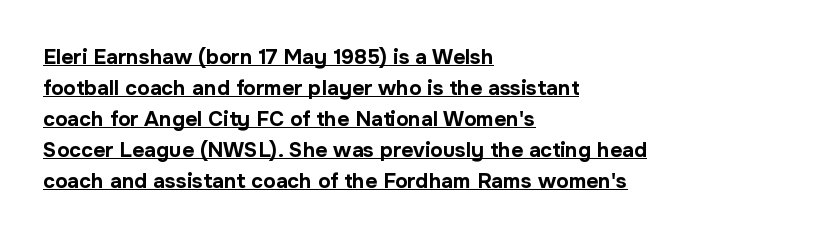
{"italic": "no", "bold": "yes", "underline": "yes", "align": "left", "line_spacing": "normal", "line_spacing_ratio": 1.48, "letter_spacing": "normal", "letter_spacing_em": 0.0, "glyph_px": 21}
